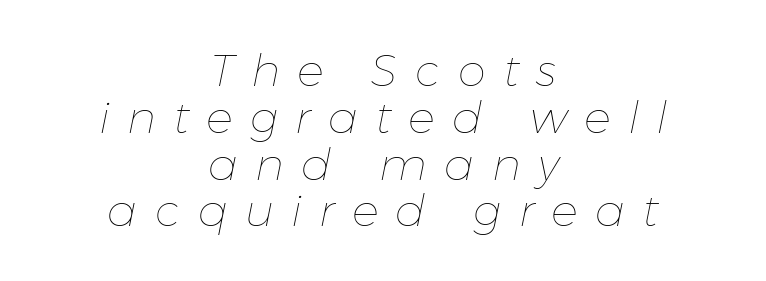
The image shows 45 px thin type, italic (leaning right); set centered, tight line spacing (1.04x), unusually wide letter spacing (+0.38 em), not underlined; low stroke contrast and a medium x-height.
